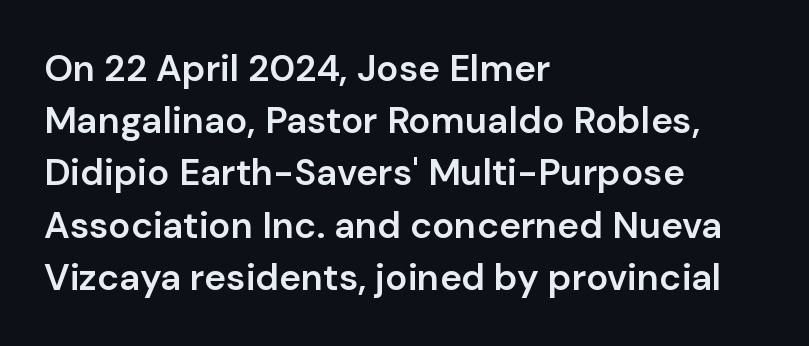
The image shows 37 px semibold sans-serif type, upright; set left-aligned, normal line spacing (1.41x), normal letter spacing, not underlined; low stroke contrast and a medium x-height.
